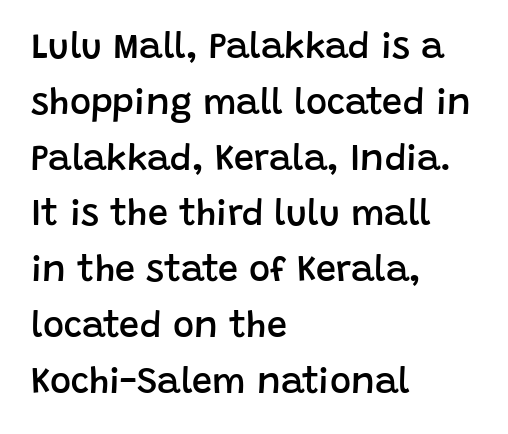
{"serif": "no", "italic": "no", "bold": "semi", "weight": "semibold", "width": "normal", "stroke_contrast": "low", "x_height": "large", "monospaced": "no", "underline": "no", "align": "left", "line_spacing": "normal", "line_spacing_ratio": 1.55, "letter_spacing": "normal", "letter_spacing_em": 0.0, "glyph_px": 36}
